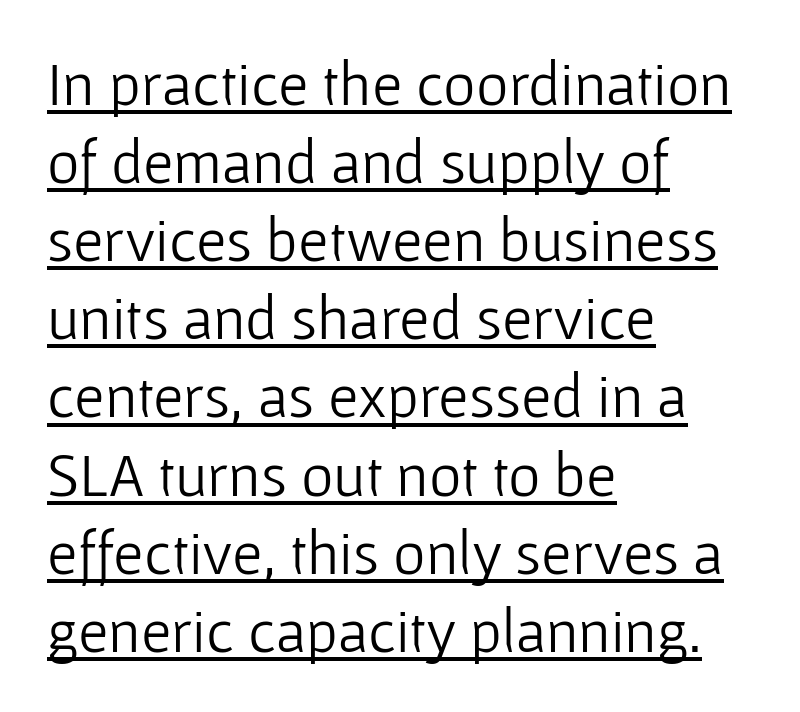
Unbolded letterforms with no extra heft. Characters follow at the spacing the type designer built in. Are there feet on the stems? There aren't — it's a sans. Caption: multi-line text, flush left, ragged right. Emphasis is given by a line drawn under the lettering. Looks like regular typesetting: each glyph gets only the width it needs.
